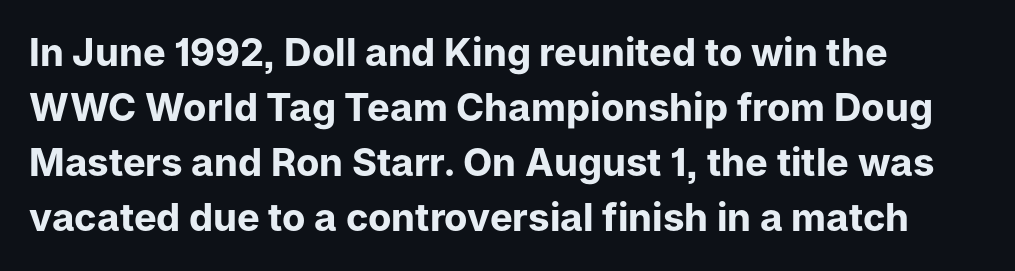
{"serif": "no", "italic": "no", "bold": "yes", "weight": "bold", "width": "normal", "stroke_contrast": "low", "x_height": "medium", "monospaced": "no", "underline": "no", "align": "left", "line_spacing": "normal", "line_spacing_ratio": 1.45, "letter_spacing": "normal", "letter_spacing_em": 0.0, "glyph_px": 38}
